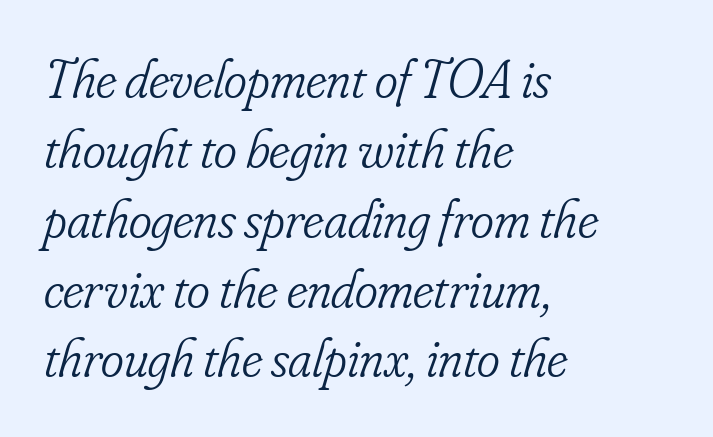
The image shows 55 px light, condensed serif type, italic (leaning right); set left-aligned, normal line spacing (1.27x), normal letter spacing, not underlined; low stroke contrast and a small x-height.
